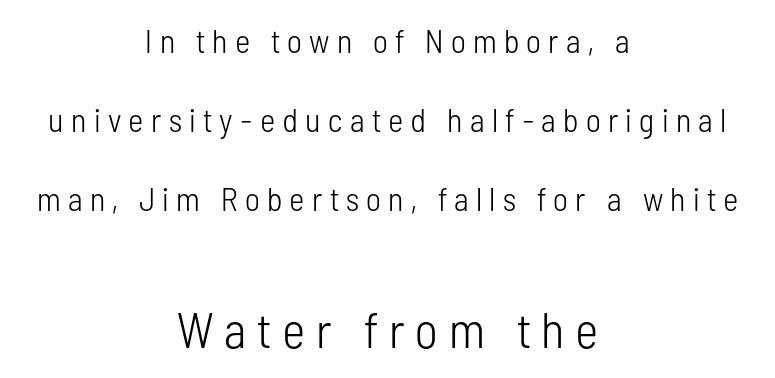
Is the type heavy? It reads as light-to-regular instead. The setting favours the middle, as headings and verse often do. Leading: increased. Typographically, this falls in the sans-serif category.
